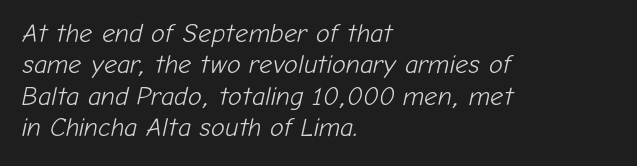
Q: Is the text bold? A: No.
Q: Is the text italic (slanted)? A: Yes, it leans right by about 12 degrees.
Q: Is the text underlined? A: No.
Q: How is the paragraph aligned? A: Left-aligned.
Q: Is the spacing between letters normal or unusually wide? A: Normal.
